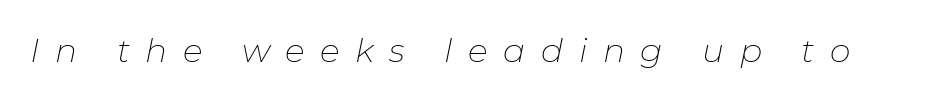
Q: Is the text bold? A: No.
Q: Is the text italic (slanted)? A: Yes, it leans right by about 11 degrees.
Q: Is the text underlined? A: No.
Q: Is the spacing between letters normal or unusually wide? A: Unusually wide.
Q: Width (condensed, normal, or wide)? A: Normal.
Q: Stroke contrast? A: Low.
Q: x-height? A: Medium.
Q: Monospaced? A: No.
